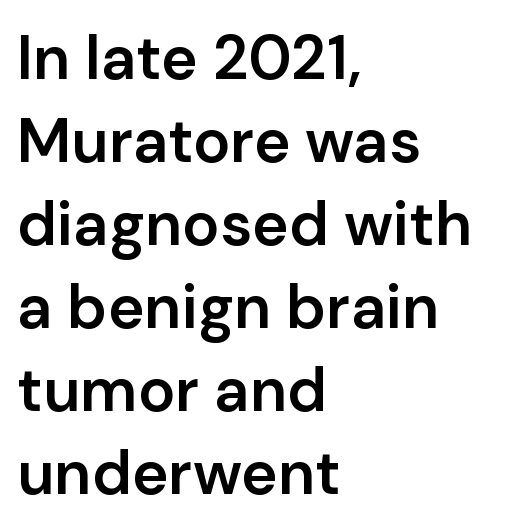
Is this a fixed-width face? No — the glyphs have proportional, varying widths. The string is rendered with underlining switched off. A bit beefed up — I'd call it semibold rather than bold. You can tell it's not italic because the verticals are truly vertical. One glance says typical: line gaps are just what's usual.
